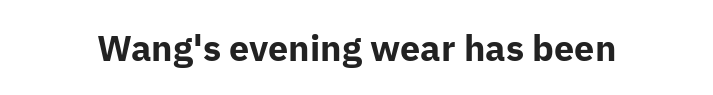
The image shows 36 px bold sans-serif type, upright; set normal letter spacing, not underlined; low stroke contrast and a medium x-height.
